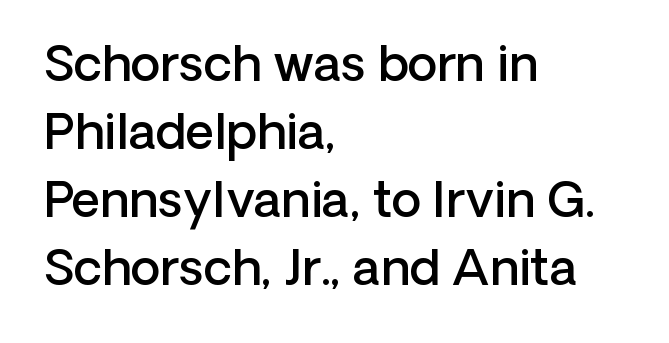
The image shows 49 px semibold sans-serif type, upright; set left-aligned, normal line spacing (1.39x), normal letter spacing, not underlined; low stroke contrast and a medium x-height.
